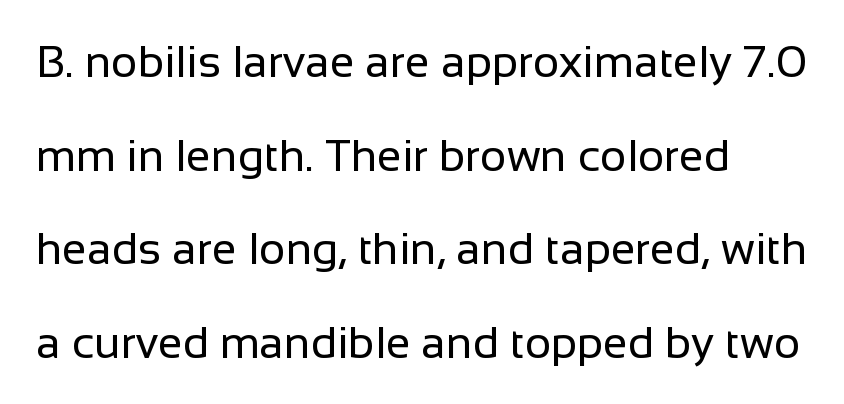
The image shows 45 px regular-weight sans-serif type, upright; set left-aligned, loose line spacing (2.08x), normal letter spacing, not underlined; low stroke contrast and a medium x-height.
